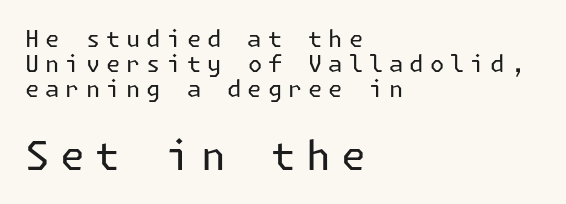
Loose tracking; the words dissolve into strings of separated letters. Does the leading feel generous? Not at all — it's pinched. This is roman type, the default non-slanted kind. The compositor pushed each line to the left boundary.
